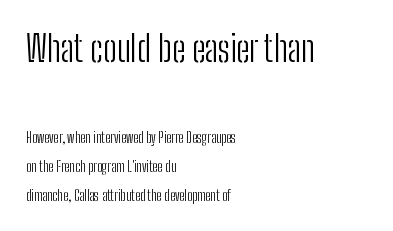
The image shows 36 px light, condensed sans-serif type, upright; set left-aligned, loose line spacing (2.07x), normal letter spacing, not underlined; the first (top) block is 2.57x larger; low stroke contrast and a medium x-height.
